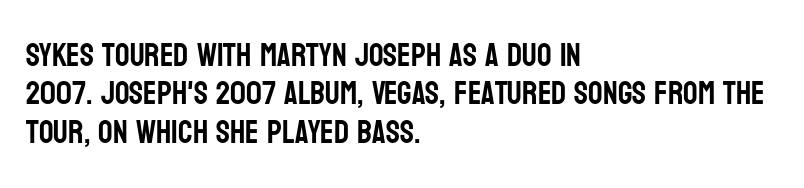
{"serif": "no", "italic": "no", "width": "condensed", "stroke_contrast": "low", "x_height": "large", "monospaced": "no", "underline": "no", "align": "left", "line_spacing_ratio": 1.2, "letter_spacing": "normal", "letter_spacing_em": 0.0, "glyph_px": 32}
